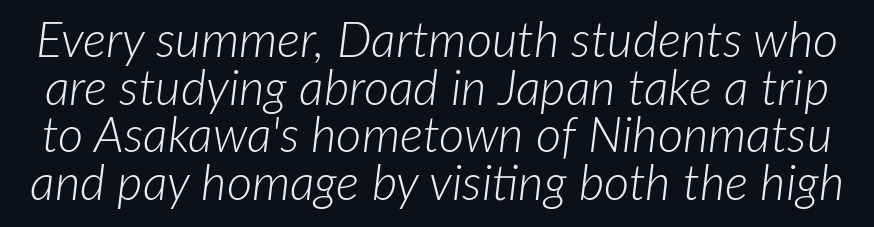
{"italic": "yes", "lean": "right", "slant_degrees": 7, "bold": "no", "weight": "light", "width": "normal", "stroke_contrast": "low", "x_height": "medium", "monospaced": "no", "underline": "no", "line_spacing": "tight", "line_spacing_ratio": 0.97, "letter_spacing": "normal", "letter_spacing_em": 0.0, "glyph_px": 49}
